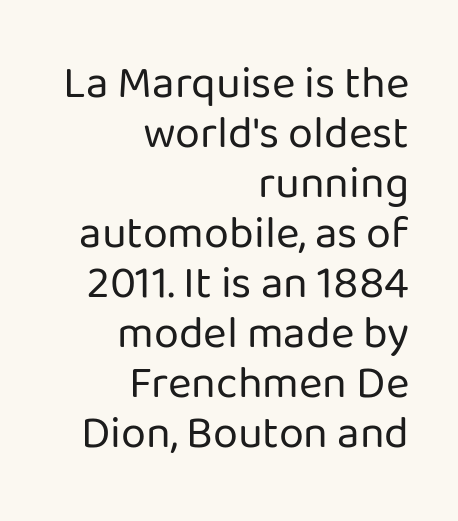
The image shows 45 px regular-weight sans-serif type, upright; set right-aligned, tight line spacing (1.11x), normal letter spacing, not underlined; low stroke contrast and a medium x-height.
